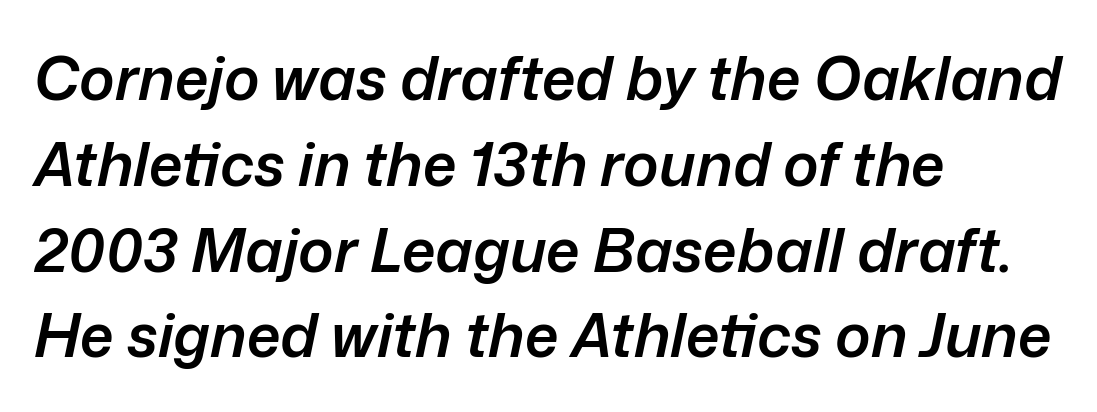
{"italic": "yes", "lean": "right", "slant_degrees": 12, "bold": "semi", "weight": "semibold", "width": "normal", "stroke_contrast": "low", "x_height": "medium", "monospaced": "no", "underline": "no", "align": "left", "line_spacing": "normal", "line_spacing_ratio": 1.43, "letter_spacing": "normal", "letter_spacing_em": 0.0, "glyph_px": 60}
